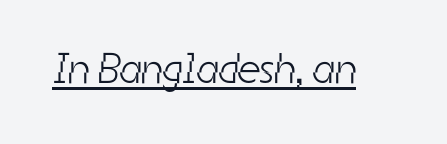
{"serif": "no", "bold": "no", "weight": "light", "width": "condensed", "stroke_contrast": "low", "x_height": "medium", "monospaced": "no", "underline": "yes", "letter_spacing": "normal", "letter_spacing_em": 0.0, "glyph_px": 43}
